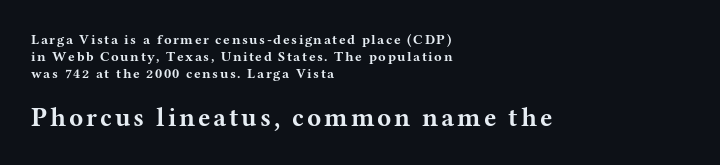
Q: Is the text bold? A: Yes.
Q: Is the text italic (slanted)? A: No, it is upright.
Q: Is the text underlined? A: No.
Q: How is the paragraph aligned? A: Left-aligned.
Q: Which block of text is set in a larger size, the first (top) or the second (bottom)? A: The second (bottom) one.
